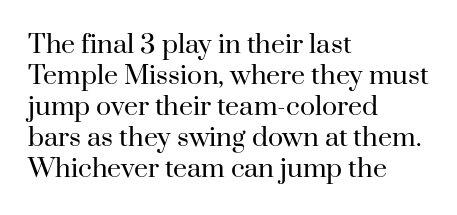
{"italic": "no", "bold": "no", "underline": "no", "align": "left", "line_spacing_ratio": 1.24, "letter_spacing": "normal", "letter_spacing_em": 0.0, "glyph_px": 25}
